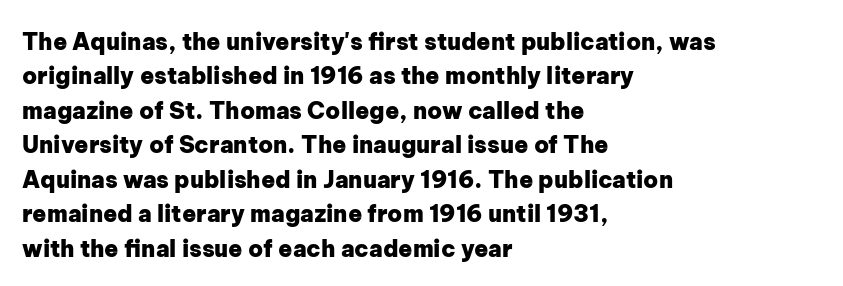
The image shows 23 px bold type, upright; set left-aligned, normal line spacing (1.5x), normal letter spacing, not underlined.
